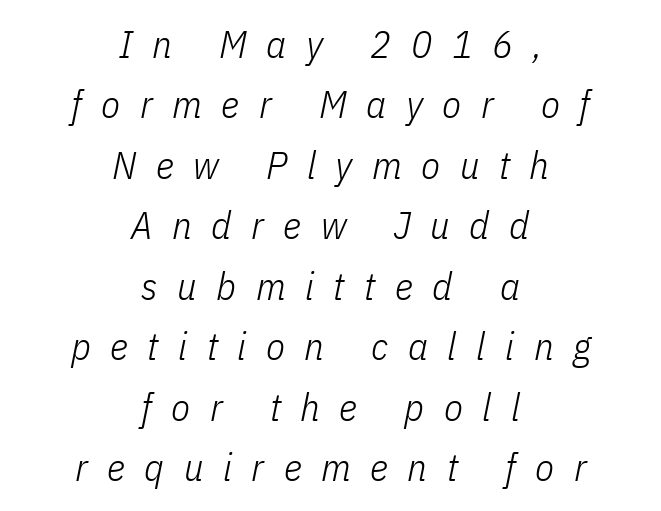
Weight: regular or lighter. Lines of text with bare space underneath. Observe the wide spacing: letters keep a clear distance from each other. Character widths vary here, with narrow letters taking less room than wide ones. Baseline-to-baseline distance is the conventional proportion of letter height.
